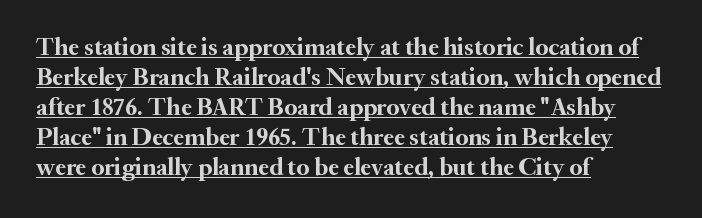
Q: Is the text bold? A: Yes.
Q: Is the text italic (slanted)? A: No, it is upright.
Q: Is the text underlined? A: Yes.
Q: How is the paragraph aligned? A: Left-aligned.
Q: Is the spacing between letters normal or unusually wide? A: Normal.
